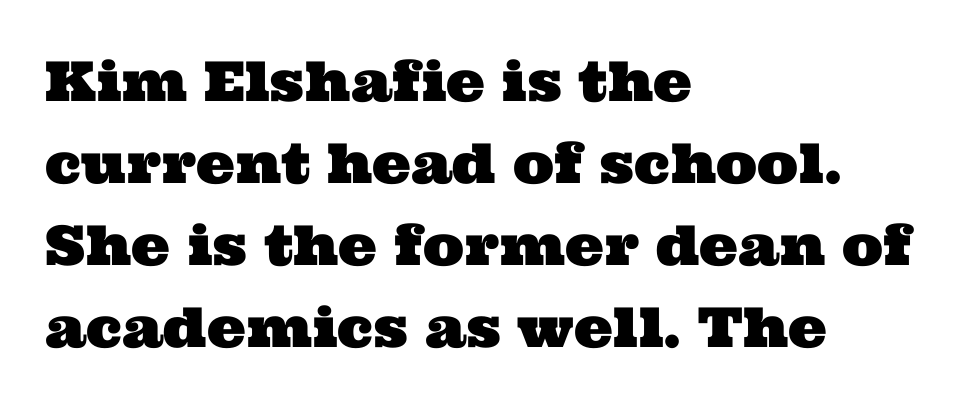
The image shows 55 px wide serif type; set left-aligned, normal line spacing (1.49x), normal letter spacing, not underlined; medium stroke contrast and a medium x-height.
